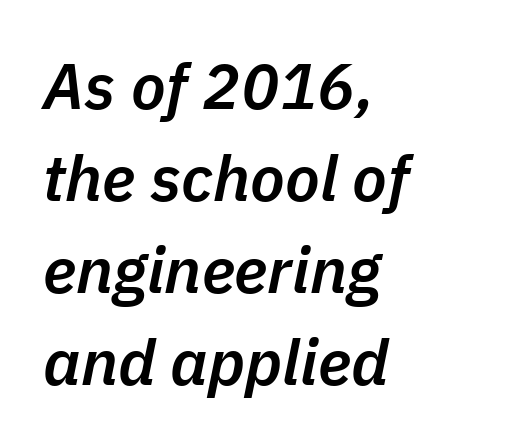
Q: Is the text bold? A: Semi-bold.
Q: Is the text italic (slanted)? A: Yes, it leans right by about 11 degrees.
Q: Is the text underlined? A: No.
Q: How is the paragraph aligned? A: Left-aligned.
Q: Is the spacing between letters normal or unusually wide? A: Normal.
Q: Is the spacing between lines tight, normal or loose? A: Normal.
Q: Width (condensed, normal, or wide)? A: Normal.
Q: Stroke contrast? A: Low.
Q: x-height? A: Medium.
Q: Monospaced? A: No.
